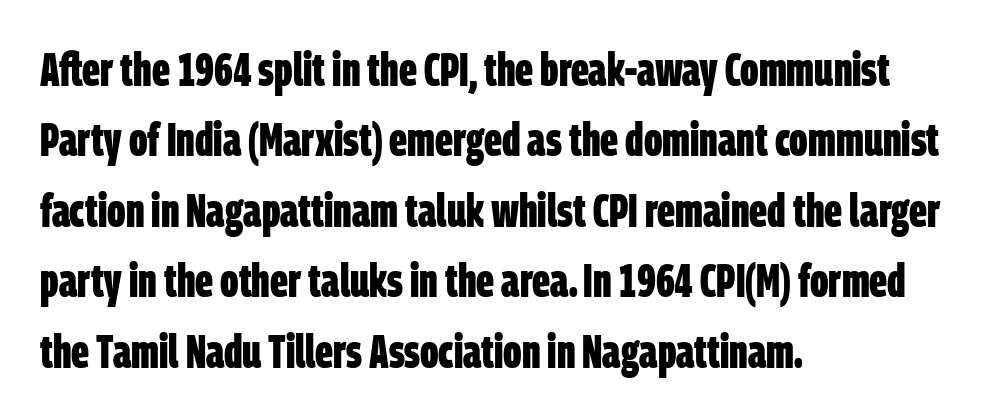
{"serif": "no", "bold": "yes", "weight": "bold", "width": "condensed", "stroke_contrast": "low", "x_height": "large", "monospaced": "no", "underline": "no", "align": "left", "line_spacing": "normal", "line_spacing_ratio": 1.5, "letter_spacing": "normal", "letter_spacing_em": 0.0, "glyph_px": 47}
